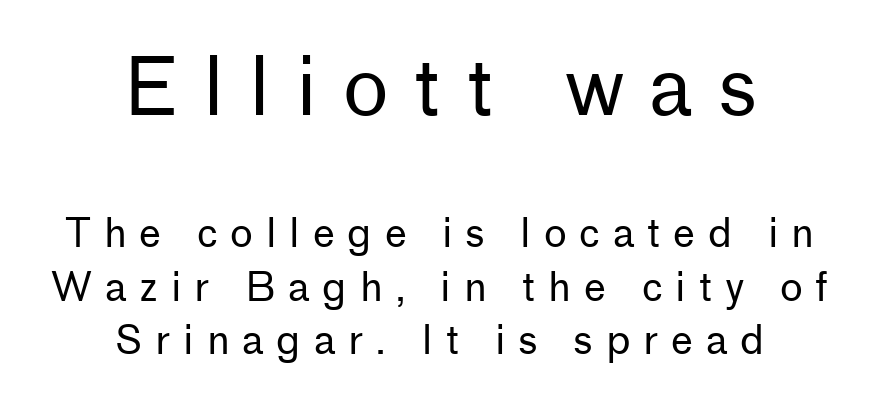
{"serif": "no", "italic": "no", "bold": "no", "weight": "regular", "width": "normal", "stroke_contrast": "low", "x_height": "medium", "monospaced": "no", "underline": "no", "align": "center", "line_spacing": "normal", "line_spacing_ratio": 1.37, "letter_spacing": "wide", "letter_spacing_em": 0.33, "larger_block": "first", "size_ratio": 2.0, "glyph_px": 78}
